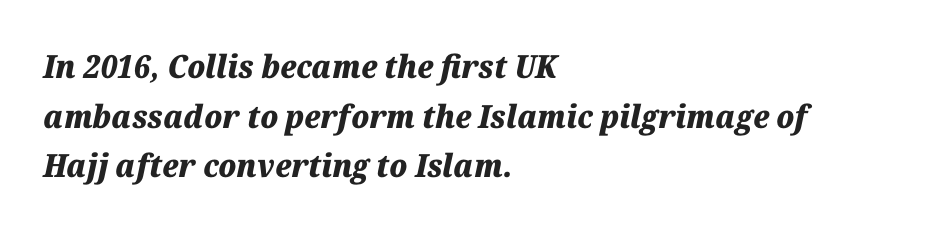
Q: Is the text bold? A: Yes.
Q: Is the text italic (slanted)? A: Yes, it leans right by about 12 degrees.
Q: Is the text underlined? A: No.
Q: How is the paragraph aligned? A: Left-aligned.
Q: Is the spacing between letters normal or unusually wide? A: Normal.
Q: Is the spacing between lines tight, normal or loose? A: Normal.
Q: Width (condensed, normal, or wide)? A: Normal.
Q: Stroke contrast? A: Medium.
Q: x-height? A: Medium.
Q: Monospaced? A: No.
